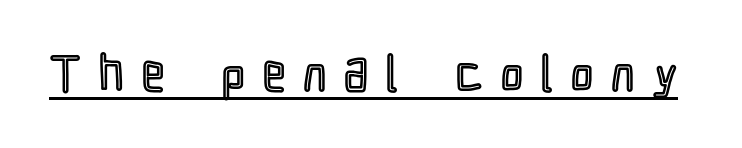
{"italic": "no", "width": "condensed", "x_height": "medium", "monospaced": "no", "underline": "yes", "letter_spacing": "wide", "letter_spacing_em": 0.36, "glyph_px": 50}
